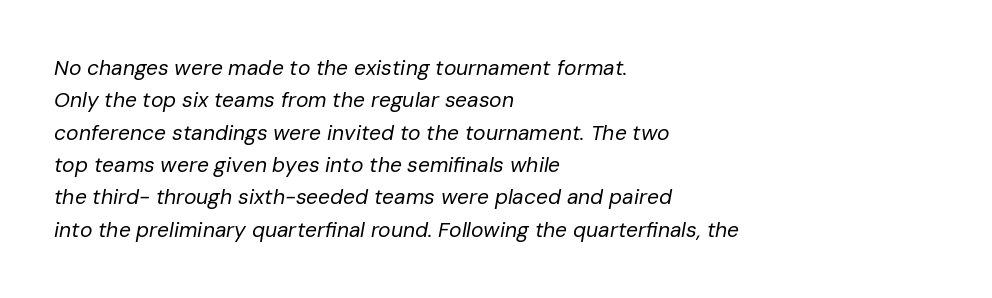
{"italic": "yes", "lean": "right", "slant_degrees": 10, "bold": "no", "underline": "no", "align": "left", "line_spacing": "normal", "line_spacing_ratio": 1.54, "letter_spacing": "normal", "letter_spacing_em": 0.0, "glyph_px": 21}
